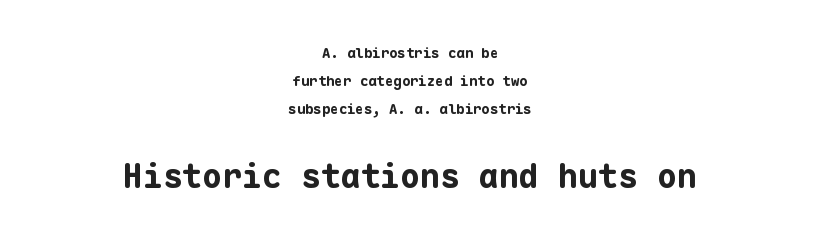
Fixed-width glyphs throughout — classic coding-font behaviour. Both edges are ragged and mirror each other, which tells us the setting is centered. Honestly, the letter spacing is just normal — you wouldn't notice it. A dark, heavy texture on the line: the type is bold.
